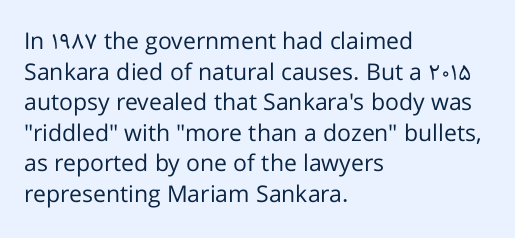
Vertical spacing — default. The text block is weighted toward the left margin, trailing off unevenly rightward. The baseline area is clear. These lines keep a tight, regular rhythm from letter to letter. No extra ink here — the face is not bold.
